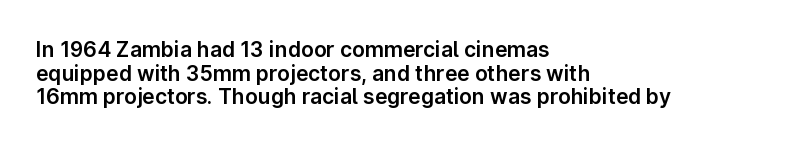
Q: Is the text italic (slanted)? A: No, it is upright.
Q: Is the text underlined? A: No.
Q: How is the paragraph aligned? A: Left-aligned.
Q: Is the spacing between letters normal or unusually wide? A: Normal.
Q: Is the spacing between lines tight, normal or loose? A: Tight.
